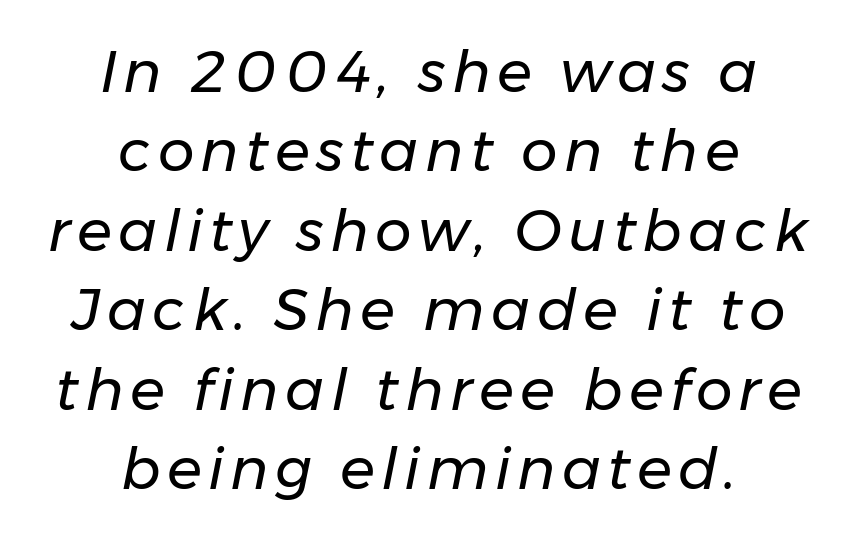
The image shows 58 px regular-weight type, italic (leaning right); set centered, normal line spacing (1.37x), not underlined; low stroke contrast and a medium x-height.
